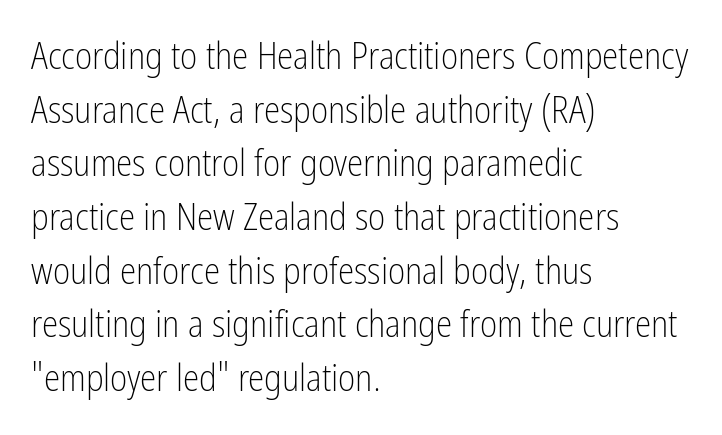
Q: Is the text bold? A: No.
Q: Is the text italic (slanted)? A: No, it is upright.
Q: Is the typeface a serif or a sans-serif typeface? A: Sans-serif.
Q: Is the text underlined? A: No.
Q: How is the paragraph aligned? A: Left-aligned.
Q: Is the spacing between letters normal or unusually wide? A: Normal.
Q: Is the spacing between lines tight, normal or loose? A: Normal.
Q: Width (condensed, normal, or wide)? A: Condensed.
Q: Stroke contrast? A: Low.
Q: x-height? A: Medium.
Q: Monospaced? A: No.
